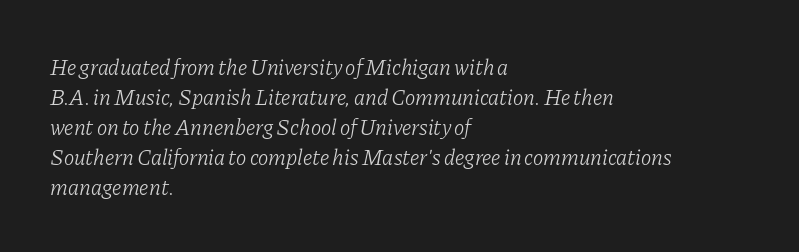
Q: Is the text bold? A: No.
Q: Is the text italic (slanted)? A: Yes, it leans right by about 11 degrees.
Q: Is the text underlined? A: No.
Q: How is the paragraph aligned? A: Left-aligned.
Q: Is the spacing between letters normal or unusually wide? A: Normal.
Q: Is the spacing between lines tight, normal or loose? A: Normal.
